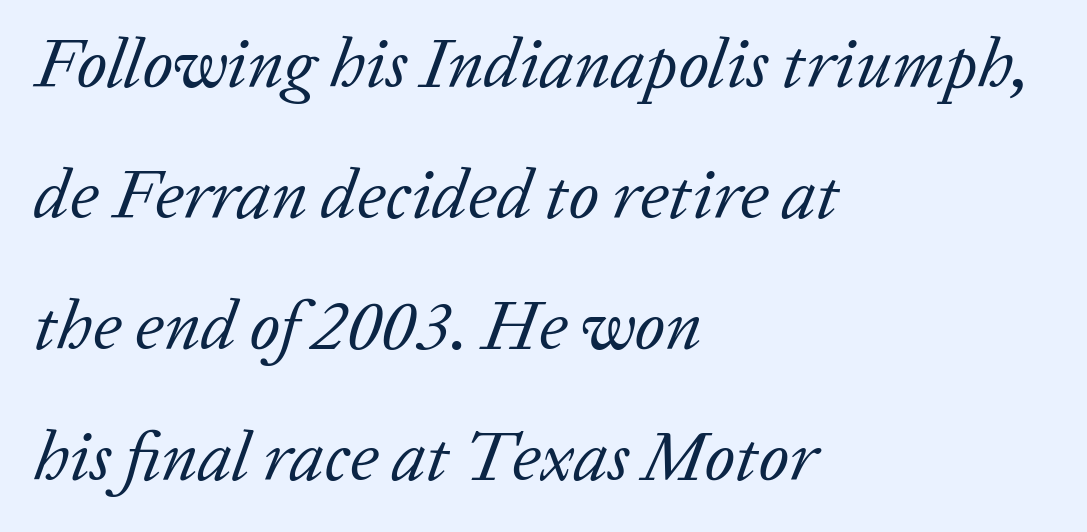
The image shows 70 px regular-weight serif type, italic (leaning right); set left-aligned, line spacing 1.87x, normal letter spacing, not underlined; low stroke contrast and a medium x-height.
